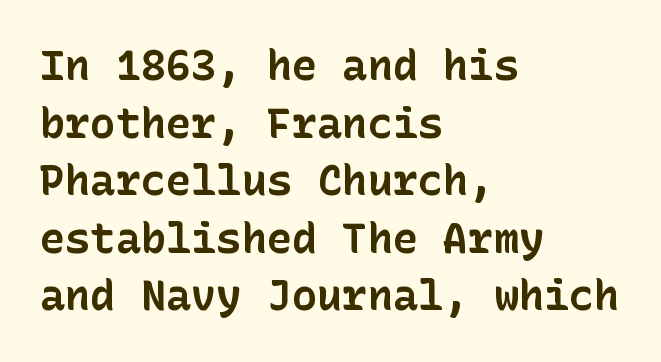
Quick note: interline space is typical. The specimen omits any rule beneath the text block's lines. Does the type have serifs? No, each stem ends abruptly. No extra tracking has been applied to these lines.
